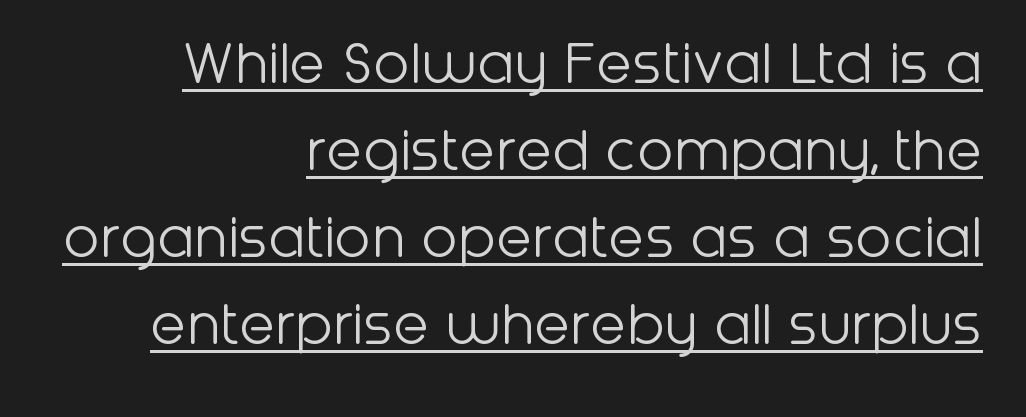
Varying glyph widths throughout — classic text-font behaviour. I'd call this a sans setting — the letters go barefoot. A typographer would call this underscored text. Caption: multi-line text, flush right, ragged left.
